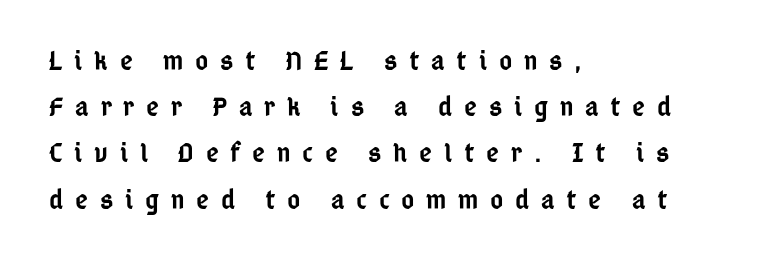
The block of text has a typical density, with ordinary space between rows. Rendered with straight, roman letterforms. I'd describe the lettering as semibold — firm but not a full bold. A sans-serif font was chosen for this passage. Underline: absent. The face used here is proportionally spaced, like ordinary book or web type.
